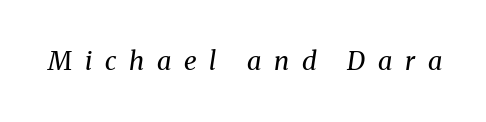
The image shows 26 px text type, italic (leaning right); set unusually wide letter spacing (+0.49 em), not underlined.
